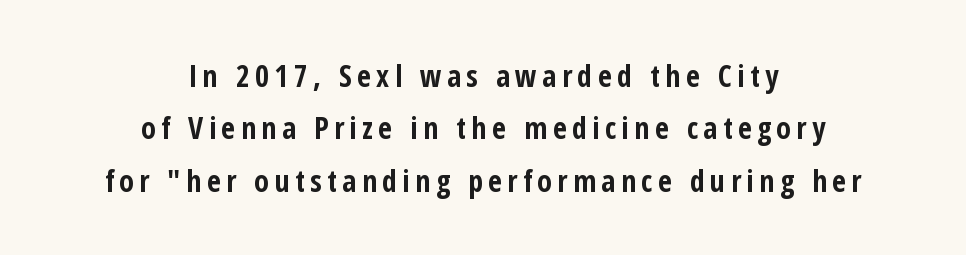
This sample has the flowing, uneven cadence of proportional lettering. Heavy, bold letterforms. The paragraph shown floats in the horizontal middle. A typesetter would label this face a sans.
